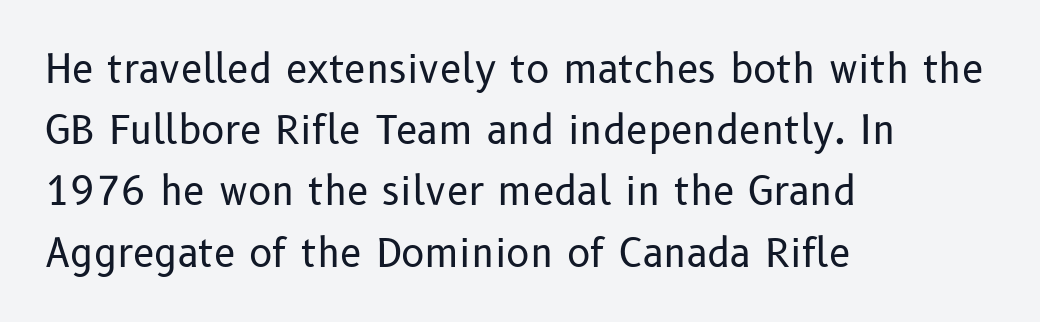
{"serif": "no", "italic": "no", "bold": "no", "weight": "regular", "width": "normal", "stroke_contrast": "low", "x_height": "medium", "monospaced": "no", "underline": "no", "align": "left", "line_spacing": "normal", "line_spacing_ratio": 1.57, "letter_spacing": "normal", "letter_spacing_em": 0.0, "glyph_px": 39}
